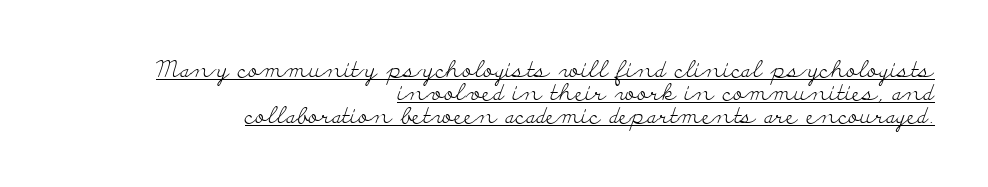
Short note: letters normally spaced. The setting favours the right margin, as signatures and pull-quotes sometimes do. Students, observe the line beneath the letters — that is underlining. A quiet, ordinary-to-light weight characterises the typeface. Horizontal bands of white between lines are thin slivers.
